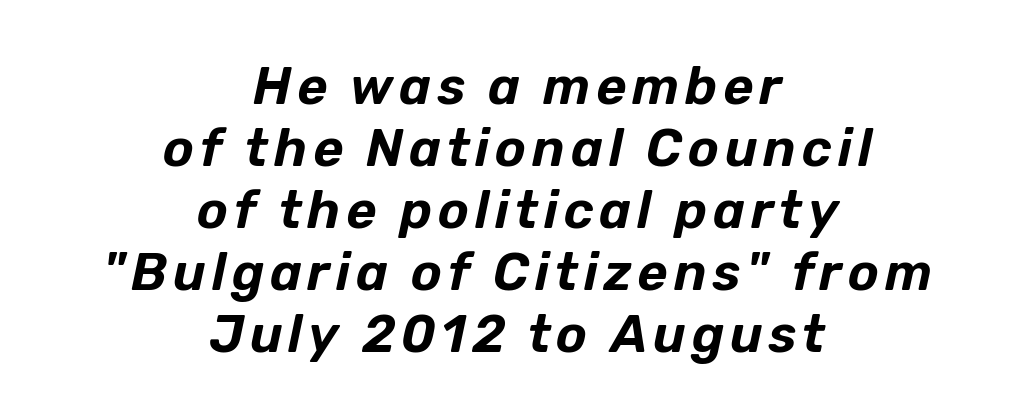
The image shows 52 px text type, italic (leaning right); set centered, line spacing 1.19x, not underlined; low stroke contrast and a medium x-height.
